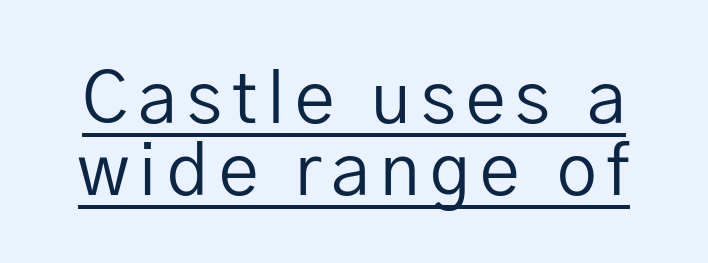
The image shows 71 px regular-weight sans-serif type, upright; set tight line spacing (1.02x), underlined; low stroke contrast and a medium x-height.
